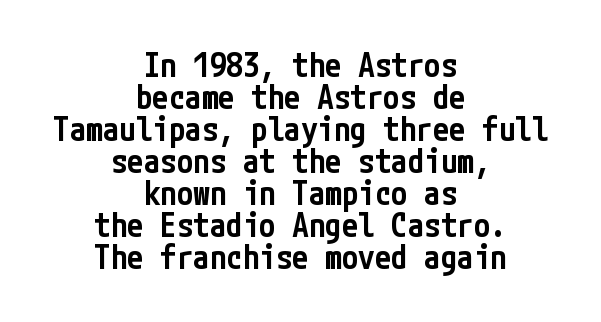
Q: Is the text bold? A: Semi-bold.
Q: Is the text italic (slanted)? A: No, it is upright.
Q: Is the typeface a serif or a sans-serif typeface? A: Sans-serif.
Q: Is the text underlined? A: No.
Q: How is the paragraph aligned? A: Centered.
Q: Is the spacing between letters normal or unusually wide? A: Normal.
Q: Is the spacing between lines tight, normal or loose? A: Tight.
Q: Width (condensed, normal, or wide)? A: Condensed.
Q: Stroke contrast? A: Low.
Q: x-height? A: Medium.
